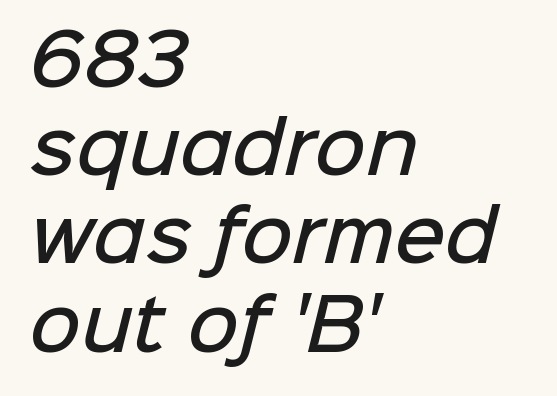
Q: Is the text bold? A: Semi-bold.
Q: Is the typeface a serif or a sans-serif typeface? A: Sans-serif.
Q: Is the text underlined? A: No.
Q: How is the paragraph aligned? A: Left-aligned.
Q: Is the spacing between letters normal or unusually wide? A: Normal.
Q: Is the spacing between lines tight, normal or loose? A: Normal.
Q: Width (condensed, normal, or wide)? A: Normal.
Q: Stroke contrast? A: Low.
Q: x-height? A: Medium.
Q: Monospaced? A: No.
